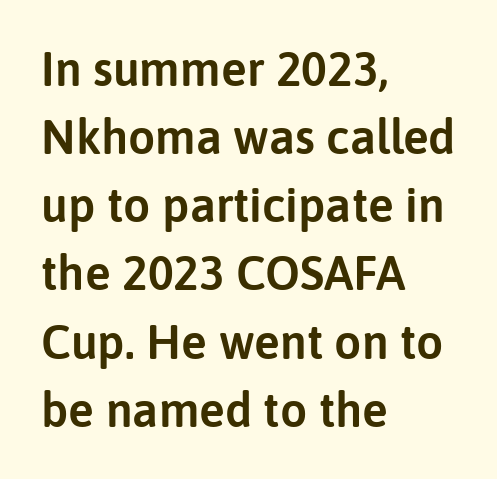
{"serif": "no", "italic": "no", "width": "normal", "stroke_contrast": "low", "x_height": "medium", "monospaced": "no", "underline": "no", "align": "left", "line_spacing": "normal", "line_spacing_ratio": 1.42, "letter_spacing": "normal", "letter_spacing_em": 0.0, "glyph_px": 48}
